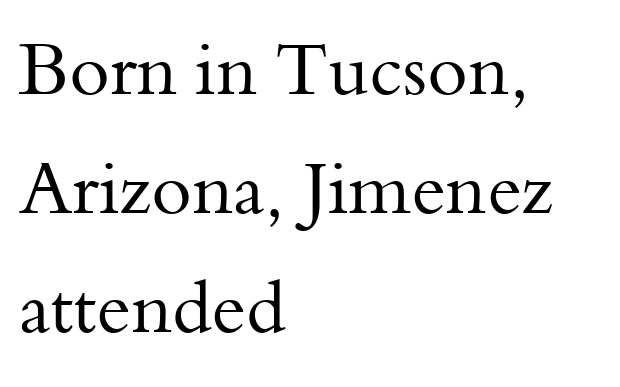
The image shows 73 px regular-weight serif type, upright; set left-aligned, normal line spacing (1.63x), normal letter spacing, not underlined; medium stroke contrast and a small x-height.
